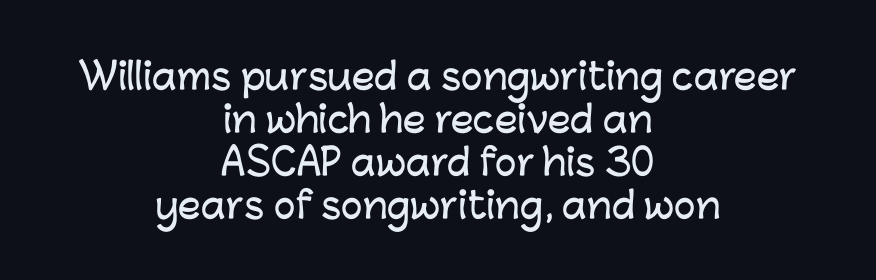
{"serif": "no", "italic": "no", "width": "normal", "stroke_contrast": "low", "x_height": "medium", "monospaced": "no", "underline": "no", "align": "center", "line_spacing_ratio": 1.19, "letter_spacing": "normal", "letter_spacing_em": 0.0, "glyph_px": 36}
